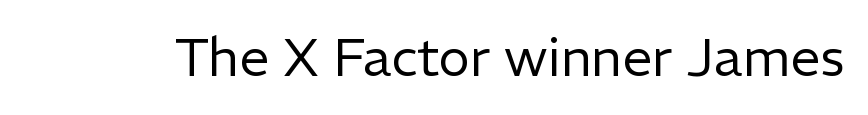
{"serif": "no", "italic": "no", "bold": "no", "weight": "regular", "width": "normal", "stroke_contrast": "low", "x_height": "medium", "monospaced": "no", "underline": "no", "letter_spacing": "normal", "letter_spacing_em": 0.0, "glyph_px": 53}
